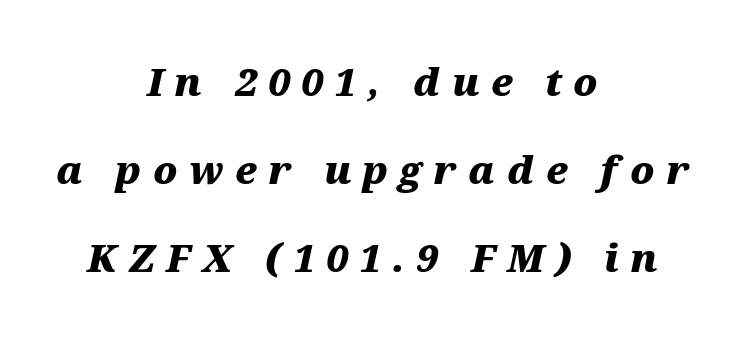
Words appear elongated and porous because spacing is wide. The rendering uses natural spacing where letterforms have individual widths. This sample is center-justified, so both line endings float freely. The foot of each line stays bare and open.
